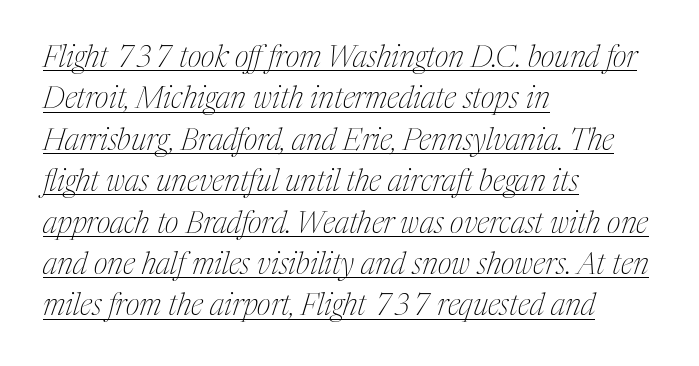
The image shows 30 px thin, condensed serif type, italic (leaning right); set left-aligned, normal line spacing (1.38x), normal letter spacing, underlined; medium stroke contrast and a medium x-height.
